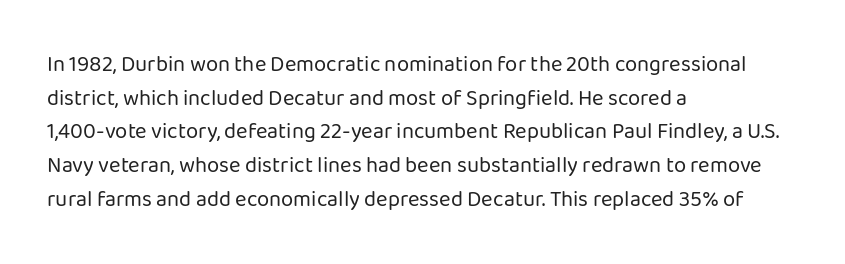
The image shows 22 px text type, upright; set left-aligned, normal line spacing (1.53x), normal letter spacing, not underlined.
